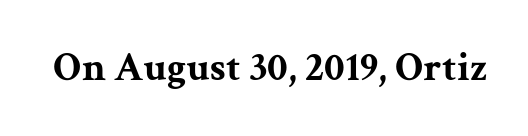
The image shows 41 px bold, wide serif type, upright; set normal letter spacing, not underlined; medium stroke contrast and a medium x-height.
